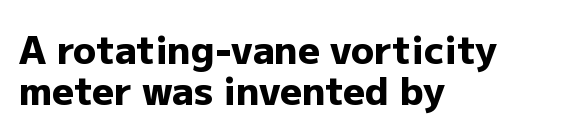
Q: Is the text bold? A: Yes.
Q: Is the text italic (slanted)? A: No, it is upright.
Q: Is the typeface a serif or a sans-serif typeface? A: Sans-serif.
Q: Is the text underlined? A: No.
Q: How is the paragraph aligned? A: Left-aligned.
Q: Is the spacing between letters normal or unusually wide? A: Normal.
Q: Is the spacing between lines tight, normal or loose? A: Tight.
Q: Width (condensed, normal, or wide)? A: Normal.
Q: Stroke contrast? A: Low.
Q: x-height? A: Medium.
Q: Monospaced? A: No.
